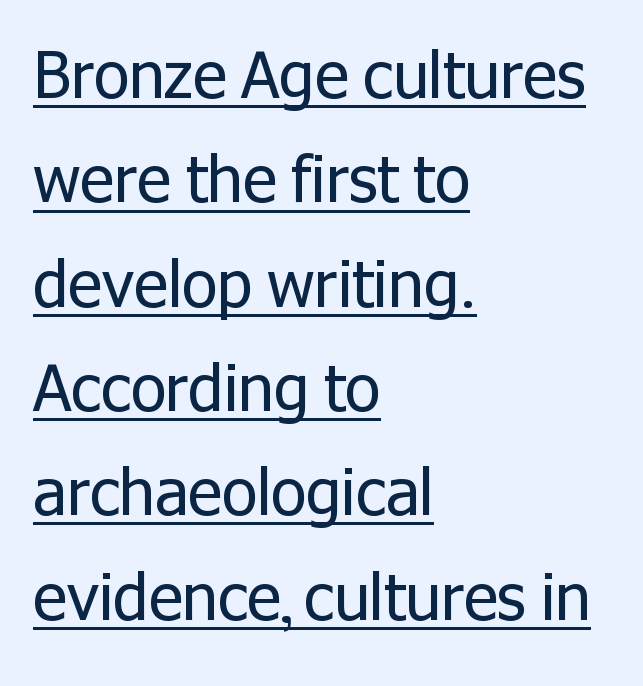
Q: Is the text bold? A: No.
Q: Is the text italic (slanted)? A: No, it is upright.
Q: Is the typeface a serif or a sans-serif typeface? A: Sans-serif.
Q: Is the text underlined? A: Yes.
Q: How is the paragraph aligned? A: Left-aligned.
Q: Is the spacing between letters normal or unusually wide? A: Normal.
Q: Is the spacing between lines tight, normal or loose? A: Normal.
Q: Width (condensed, normal, or wide)? A: Normal.
Q: Stroke contrast? A: Low.
Q: x-height? A: Medium.
Q: Monospaced? A: No.
